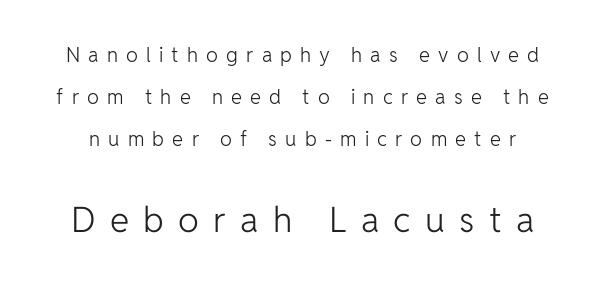
The image shows 35 px light sans-serif type, upright; set loose line spacing (2.11x), unusually wide letter spacing (+0.41 em), not underlined; the second (bottom) block is 1.75x larger; low stroke contrast and a medium x-height.
